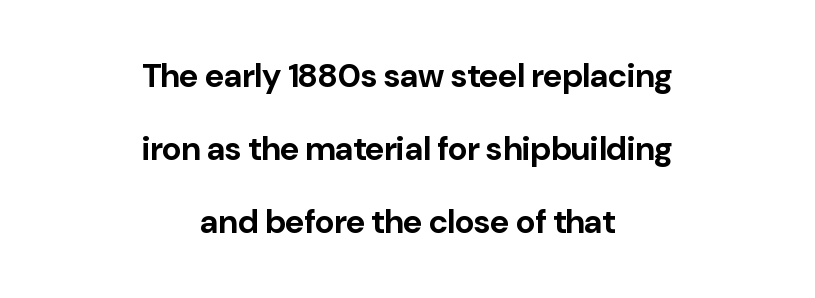
Q: Is the text bold? A: Yes.
Q: Is the text italic (slanted)? A: No, it is upright.
Q: Is the typeface a serif or a sans-serif typeface? A: Sans-serif.
Q: Is the text underlined? A: No.
Q: How is the paragraph aligned? A: Centered.
Q: Is the spacing between letters normal or unusually wide? A: Normal.
Q: Is the spacing between lines tight, normal or loose? A: Loose.
Q: Width (condensed, normal, or wide)? A: Normal.
Q: Stroke contrast? A: Low.
Q: x-height? A: Medium.
Q: Monospaced? A: No.
